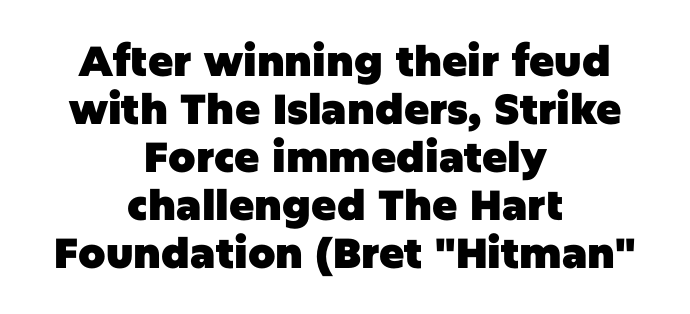
Q: Is the text bold? A: Yes.
Q: Is the text italic (slanted)? A: No, it is upright.
Q: Is the typeface a serif or a sans-serif typeface? A: Sans-serif.
Q: Is the text underlined? A: No.
Q: How is the paragraph aligned? A: Centered.
Q: Is the spacing between letters normal or unusually wide? A: Normal.
Q: Is the spacing between lines tight, normal or loose? A: Tight.
Q: Width (condensed, normal, or wide)? A: Normal.
Q: Stroke contrast? A: Low.
Q: x-height? A: Large.
Q: Monospaced? A: No.
